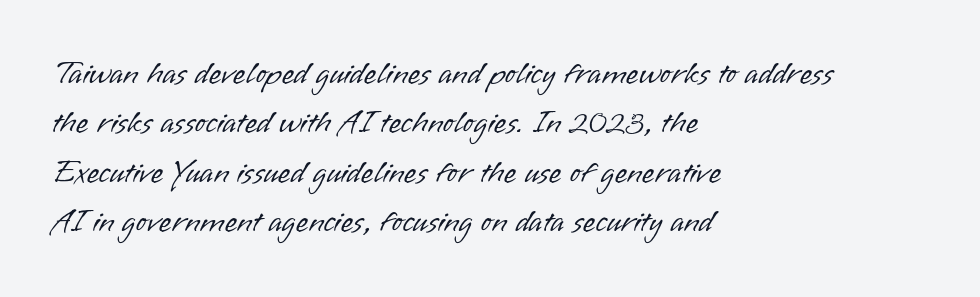
The image shows 32 px light sans-serif type; set left-aligned, normal line spacing (1.54x), normal letter spacing, not underlined; low stroke contrast and a small x-height.
